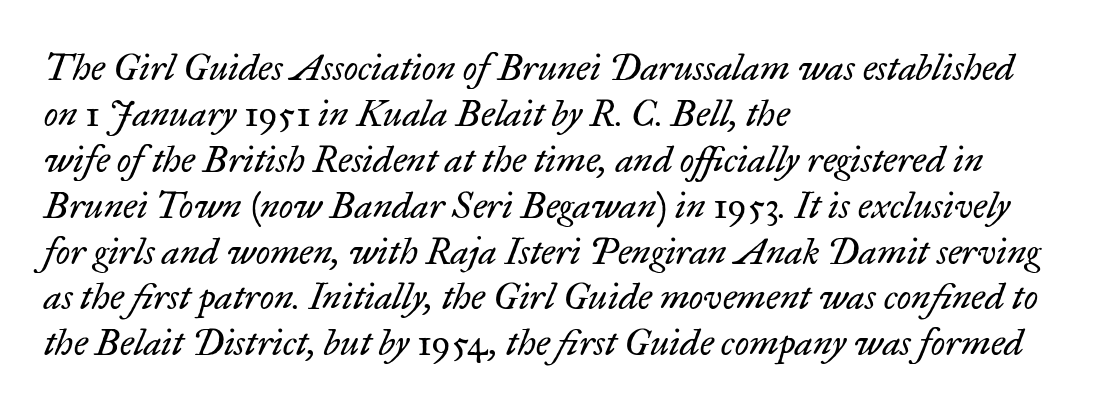
The text block is weighted toward the left margin, trailing off unevenly rightward. The whole block is typeset with a tilt. Does the type have serifs? Yes, each stem ends in a small foot. The passage shown has conventional tracking throughout.
